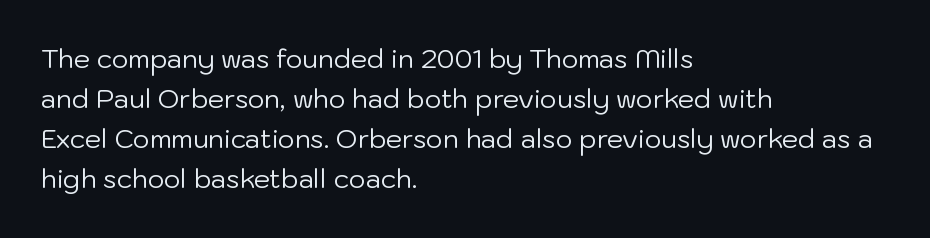
Descender tails drop into unmarked territory. Stroke mass is kept to a normal reading level or below. Default kerning and tracking; the words read as compact shapes. Teacher's note: observe the even left margin — that is flush-left alignment.
